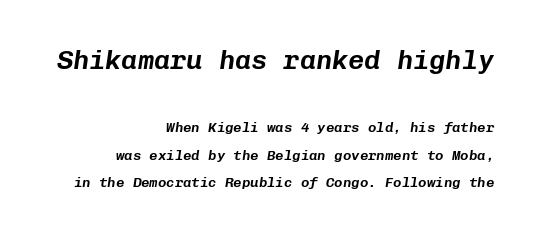
Q: Is the text italic (slanted)? A: Yes, it leans right by about 8 degrees.
Q: Is the text underlined? A: No.
Q: How is the paragraph aligned? A: Right-aligned.
Q: Is the spacing between letters normal or unusually wide? A: Normal.
Q: Is the spacing between lines tight, normal or loose? A: Loose.
Q: Which block of text is set in a larger size, the first (top) or the second (bottom)? A: The first (top) one.
